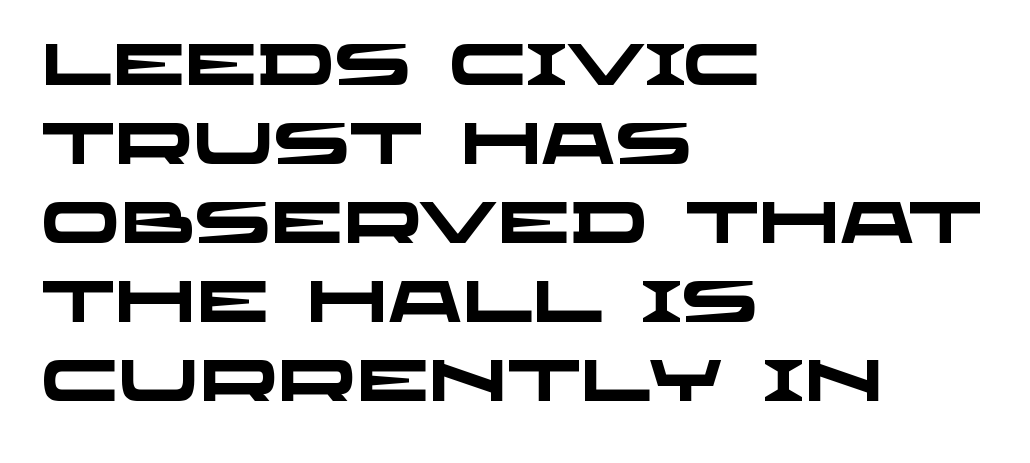
Q: Is the text bold? A: Yes.
Q: Is the typeface a serif or a sans-serif typeface? A: Sans-serif.
Q: Is the text underlined? A: No.
Q: How is the paragraph aligned? A: Left-aligned.
Q: Is the spacing between letters normal or unusually wide? A: Normal.
Q: Is the spacing between lines tight, normal or loose? A: Normal.
Q: Width (condensed, normal, or wide)? A: Wide.
Q: Stroke contrast? A: Low.
Q: x-height? A: Large.
Q: Monospaced? A: No.
